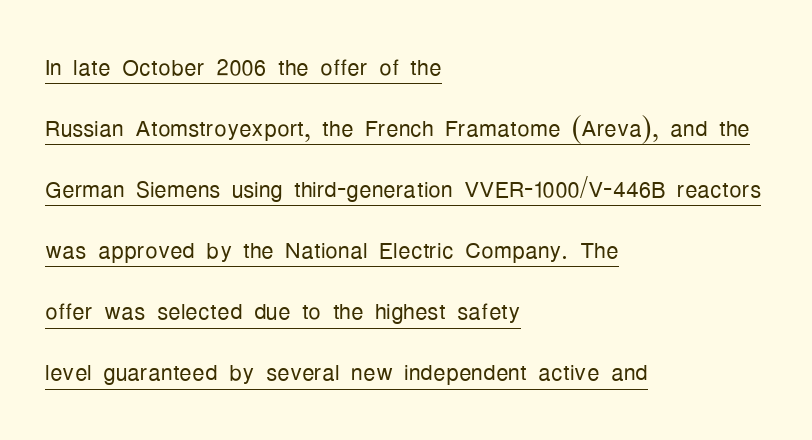
Q: Is the text bold? A: No.
Q: Is the text italic (slanted)? A: No, it is upright.
Q: Is the typeface a serif or a sans-serif typeface? A: Sans-serif.
Q: Is the text underlined? A: Yes.
Q: How is the paragraph aligned? A: Left-aligned.
Q: Is the spacing between letters normal or unusually wide? A: Normal.
Q: Is the spacing between lines tight, normal or loose? A: Loose.
Q: Width (condensed, normal, or wide)? A: Condensed.
Q: Stroke contrast? A: Low.
Q: x-height? A: Medium.
Q: Monospaced? A: No.
